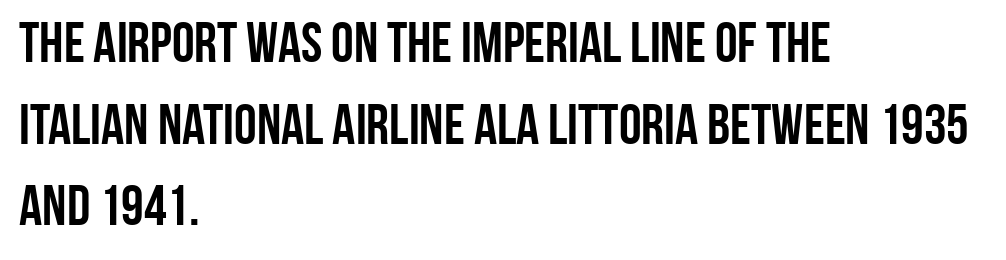
You could not count columns in this text — the font is proportionally spaced. Does the type have serifs? No, each stem ends abruptly. Horizontal alignment here is leftward, the default for most running prose. Tracking value appears to be zero — textbook default spacing.
